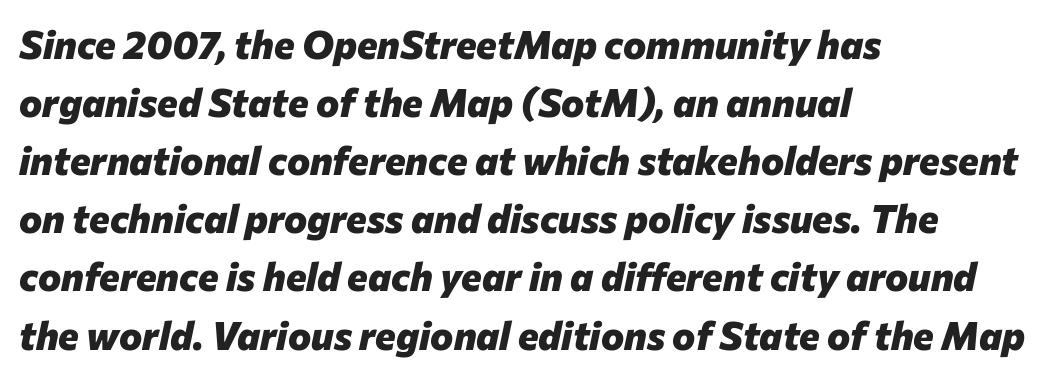
Line beginnings align vertically; line endings do not. The rendering uses a bold face; every stroke is thick and dark. Beneath every word, the page is bare. Interline gaps are of average width in this sample.
